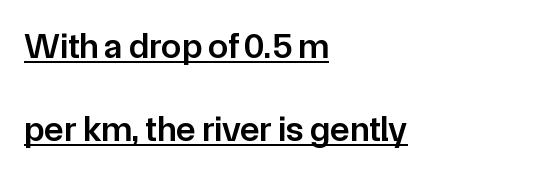
Q: Is the text bold? A: Semi-bold.
Q: Is the text italic (slanted)? A: No, it is upright.
Q: Is the typeface a serif or a sans-serif typeface? A: Sans-serif.
Q: Is the text underlined? A: Yes.
Q: How is the paragraph aligned? A: Left-aligned.
Q: Is the spacing between letters normal or unusually wide? A: Normal.
Q: Is the spacing between lines tight, normal or loose? A: Loose.
Q: Width (condensed, normal, or wide)? A: Normal.
Q: Stroke contrast? A: Low.
Q: x-height? A: Medium.
Q: Monospaced? A: No.
